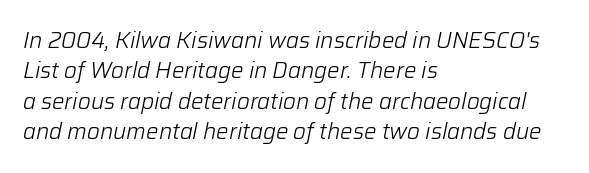
{"italic": "yes", "lean": "right", "slant_degrees": 12, "bold": "no", "underline": "no", "align": "left", "line_spacing": "normal", "line_spacing_ratio": 1.38, "letter_spacing": "normal", "letter_spacing_em": 0.0, "glyph_px": 22}
